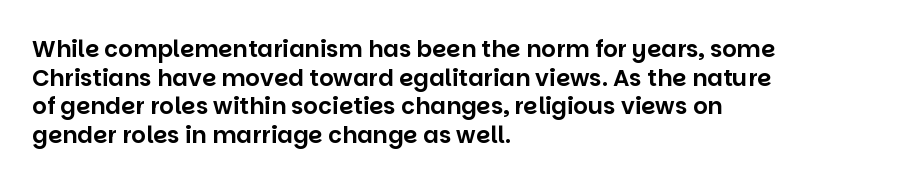
Q: Is the text italic (slanted)? A: No, it is upright.
Q: Is the text underlined? A: No.
Q: How is the paragraph aligned? A: Left-aligned.
Q: Is the spacing between letters normal or unusually wide? A: Normal.
